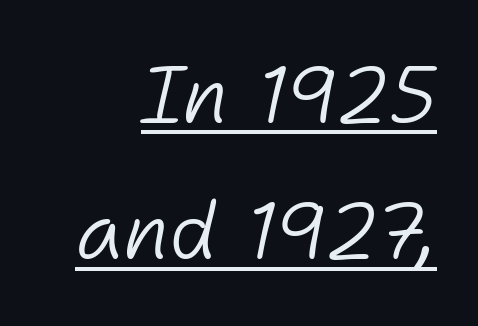
Q: Is the text bold? A: No.
Q: Is the text italic (slanted)? A: Yes, it leans right by about 11 degrees.
Q: Is the text underlined? A: Yes.
Q: How is the paragraph aligned? A: Right-aligned.
Q: Is the spacing between letters normal or unusually wide? A: Normal.
Q: Width (condensed, normal, or wide)? A: Normal.
Q: Stroke contrast? A: Low.
Q: x-height? A: Medium.
Q: Monospaced? A: No.
